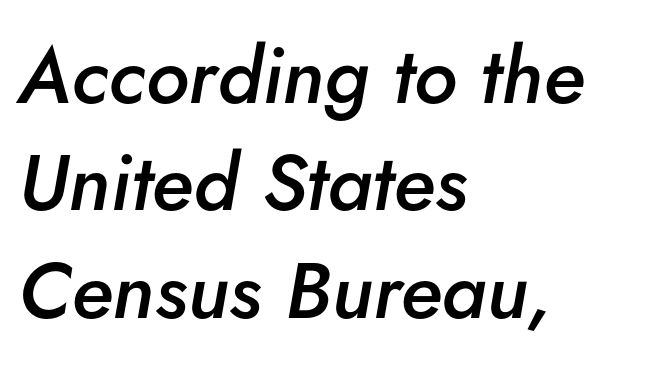
Q: Is the text bold? A: Semi-bold.
Q: Is the text italic (slanted)? A: Yes, it leans right by about 5 degrees.
Q: Is the text underlined? A: No.
Q: How is the paragraph aligned? A: Left-aligned.
Q: Is the spacing between letters normal or unusually wide? A: Normal.
Q: Is the spacing between lines tight, normal or loose? A: Normal.
Q: Width (condensed, normal, or wide)? A: Normal.
Q: Stroke contrast? A: Low.
Q: x-height? A: Small.
Q: Monospaced? A: No.
